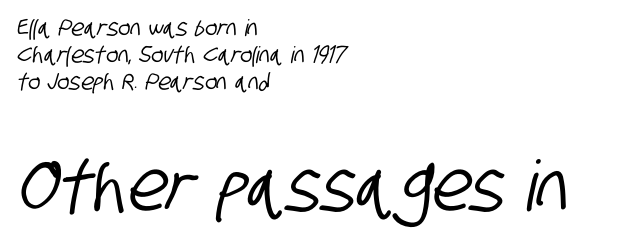
Q: Is the typeface a serif or a sans-serif typeface? A: Sans-serif.
Q: Is the text underlined? A: No.
Q: How is the paragraph aligned? A: Left-aligned.
Q: Is the spacing between letters normal or unusually wide? A: Normal.
Q: Which block of text is set in a larger size, the first (top) or the second (bottom)? A: The second (bottom) one.
Q: Width (condensed, normal, or wide)? A: Condensed.
Q: Stroke contrast? A: Low.
Q: x-height? A: Large.
Q: Monospaced? A: No.
